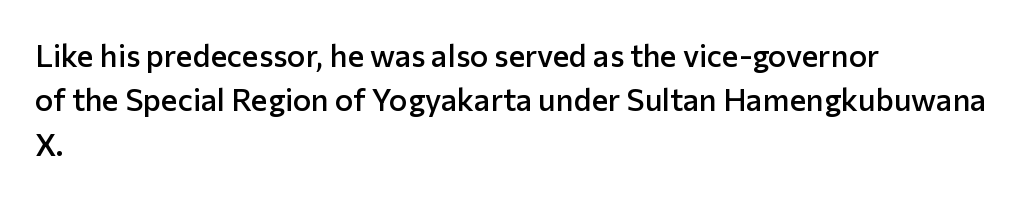
{"serif": "no", "italic": "no", "bold": "semi", "weight": "semibold", "width": "normal", "stroke_contrast": "low", "x_height": "medium", "monospaced": "no", "underline": "no", "align": "left", "line_spacing": "normal", "line_spacing_ratio": 1.43, "letter_spacing": "normal", "letter_spacing_em": 0.0, "glyph_px": 31}
